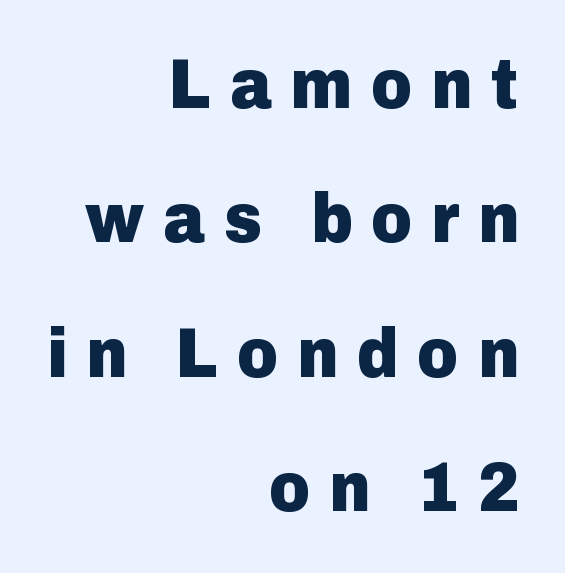
The image shows 70 px heavy sans-serif type, upright; set right-aligned, loose line spacing (1.92x), unusually wide letter spacing (+0.27 em), not underlined; low stroke contrast and a medium x-height.
